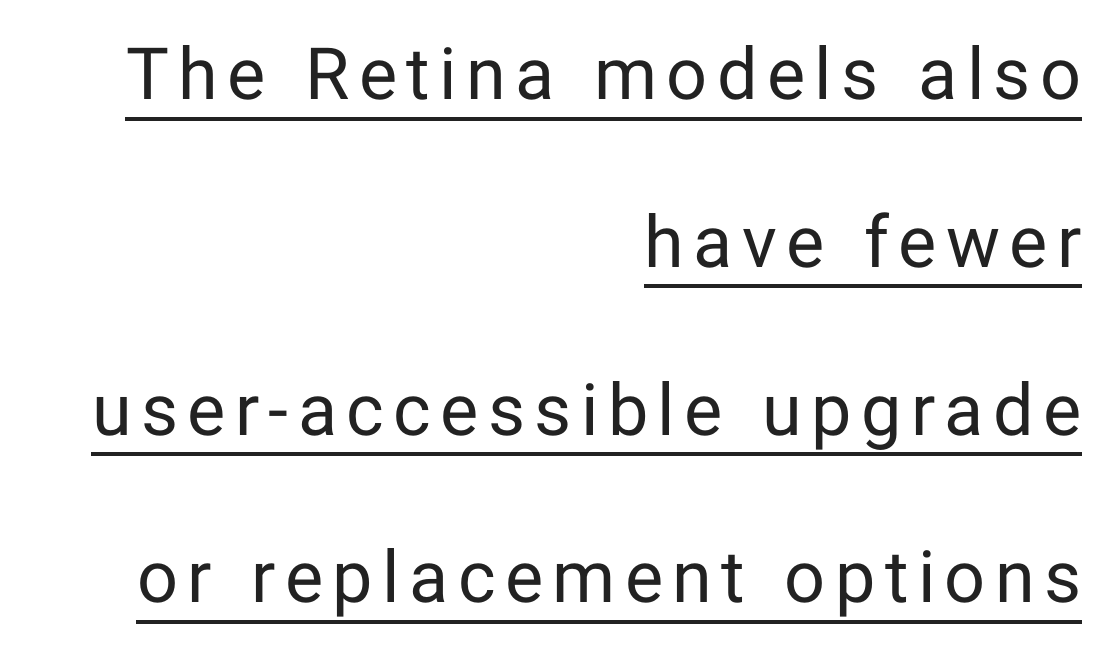
The image shows 72 px regular-weight sans-serif type, upright; set right-aligned, loose line spacing (2.33x), underlined; low stroke contrast and a medium x-height.
